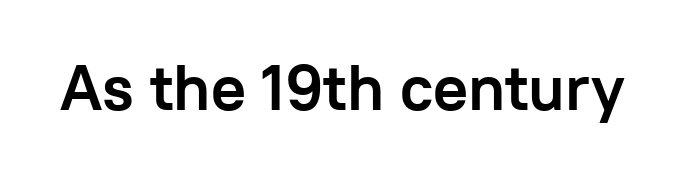
Each word holds together tightly as a unit, with standard inter-letter gaps. Do the characters align in a grid? No, the font is proportional. Weight check: bold — yes, fully. Type without underlining. To sum up the face: it is a sans, with no serifs.
